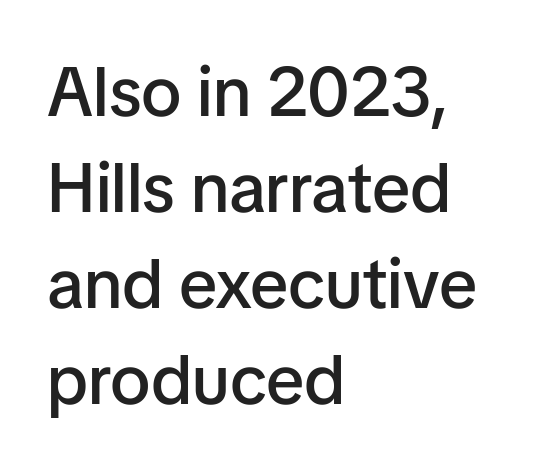
When letters stand straight like this, we call the style roman or upright. In terms of letterspacing, this is plain default setting. A bare baseline throughout the passage. This sample keeps an unexceptional amount of space between lines. In CSS terms this would be text-align: left. The rendering shows plain stroke endings on the letterforms — a sans-serif design.
